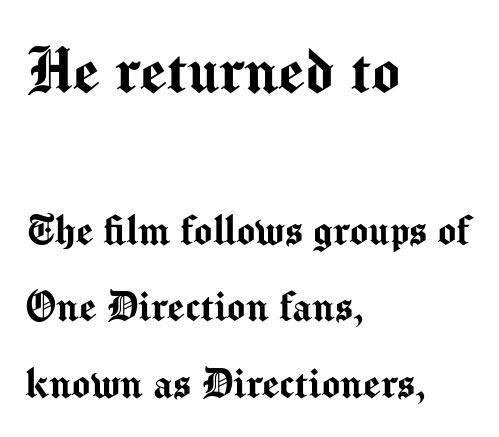
Q: Is the text italic (slanted)? A: No, it is upright.
Q: Is the typeface a serif or a sans-serif typeface? A: Sans-serif.
Q: Is the text underlined? A: No.
Q: How is the paragraph aligned? A: Left-aligned.
Q: Is the spacing between letters normal or unusually wide? A: Normal.
Q: Is the spacing between lines tight, normal or loose? A: Normal.
Q: Which block of text is set in a larger size, the first (top) or the second (bottom)? A: The first (top) one.
Q: Width (condensed, normal, or wide)? A: Normal.
Q: Stroke contrast? A: Medium.
Q: x-height? A: Medium.
Q: Monospaced? A: No.
